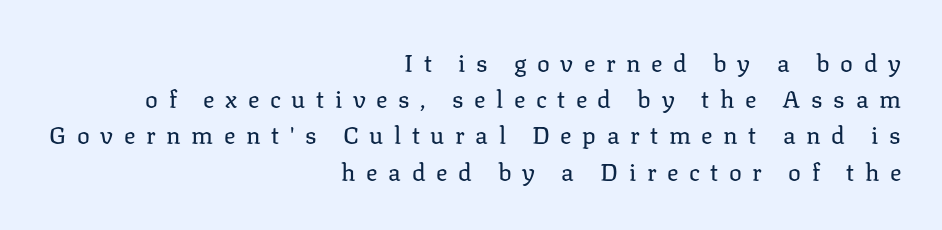
Q: Is the text bold? A: No.
Q: Is the text italic (slanted)? A: No, it is upright.
Q: Is the text underlined? A: No.
Q: How is the paragraph aligned? A: Right-aligned.
Q: Is the spacing between letters normal or unusually wide? A: Unusually wide.
Q: Is the spacing between lines tight, normal or loose? A: Normal.
